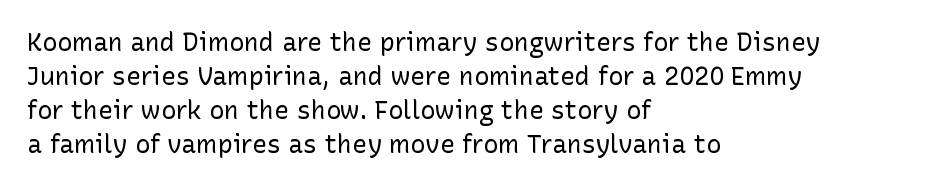
{"italic": "no", "bold": "no", "underline": "no", "align": "left", "line_spacing": "normal", "line_spacing_ratio": 1.36, "letter_spacing": "normal", "letter_spacing_em": 0.0, "glyph_px": 25}
